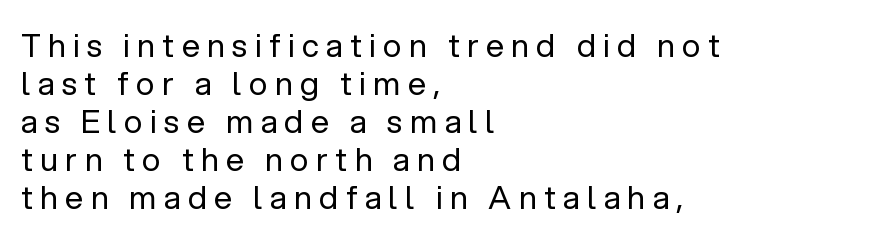
The image shows 32 px regular-weight sans-serif type, upright; set left-aligned, line spacing 1.19x, unusually wide letter spacing (+0.23 em), not underlined; low stroke contrast and a medium x-height.
